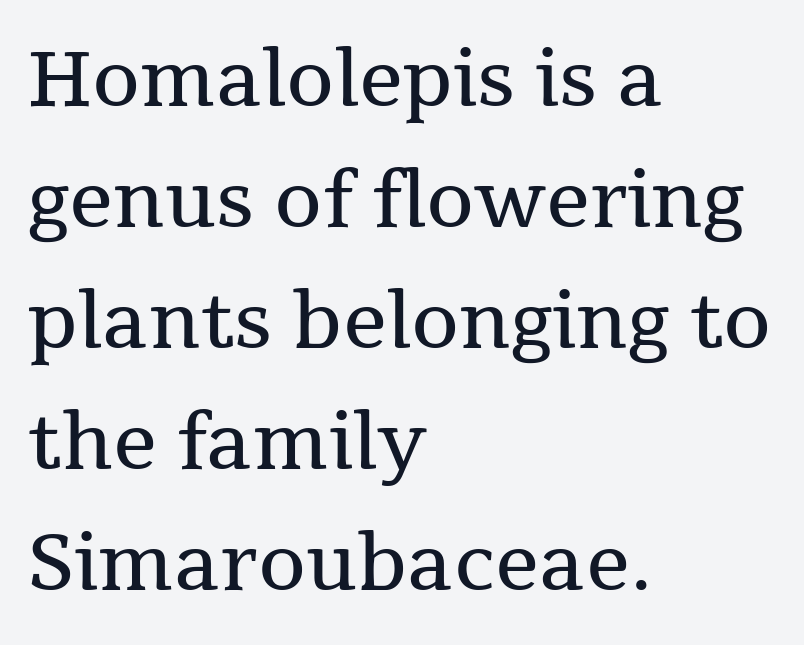
Proportional: the letters do not fall into vertical columns. You can tell it's not italic because the verticals are truly vertical. The space between consecutive lines is moderate. How are the letters spaced? Ordinarily, with no added tracking. Unbolded letterforms with no extra heft. Does the type have serifs? Yes, each stem ends in a small foot.
